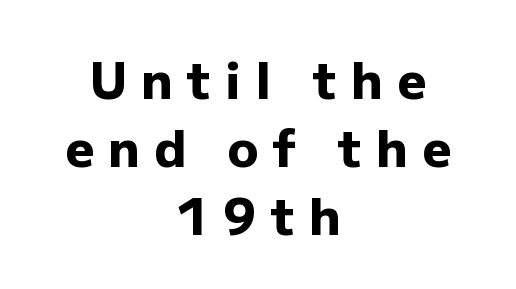
The image shows 51 px heavy sans-serif type, upright; set centered, normal line spacing (1.33x), unusually wide letter spacing (+0.27 em), not underlined; low stroke contrast and a medium x-height.
